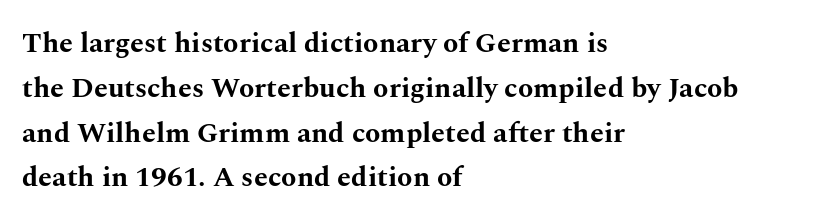
{"serif": "yes", "italic": "no", "bold": "yes", "weight": "bold", "width": "wide", "stroke_contrast": "medium", "x_height": "medium", "monospaced": "no", "underline": "no", "align": "left", "line_spacing": "normal", "line_spacing_ratio": 1.6, "letter_spacing": "normal", "letter_spacing_em": 0.0, "glyph_px": 28}
